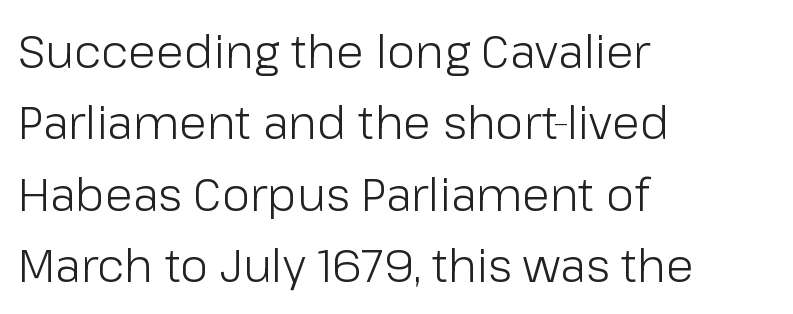
{"serif": "no", "italic": "no", "bold": "no", "weight": "light", "width": "normal", "stroke_contrast": "low", "x_height": "medium", "monospaced": "no", "underline": "no", "align": "left", "line_spacing": "normal", "line_spacing_ratio": 1.55, "letter_spacing": "normal", "letter_spacing_em": 0.0, "glyph_px": 46}
